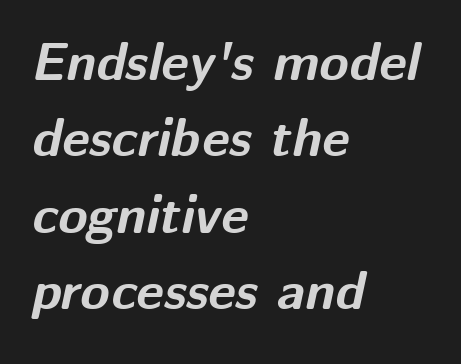
Line starts are locked; line ends wander. Compared with ordinary roman type, these characters are visibly tilted. How would I describe the line gaps? Plain and ordinary. Default kerning and tracking; the words read as compact shapes. You could not count columns in this text — the font is proportionally spaced. The foot of each line stays bare and open.
